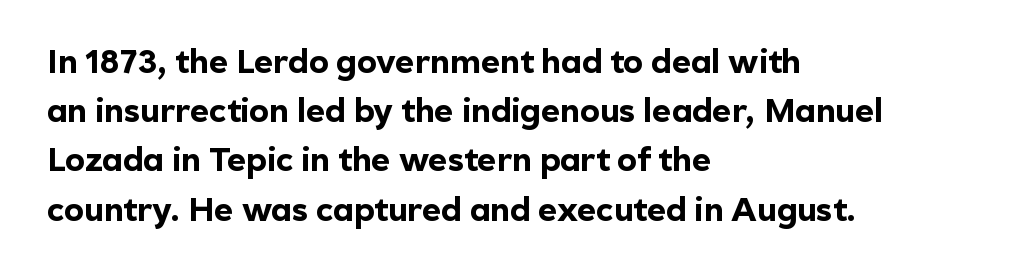
The image shows 33 px bold sans-serif type, upright; set left-aligned, normal line spacing (1.49x), normal letter spacing, not underlined; a medium x-height.
